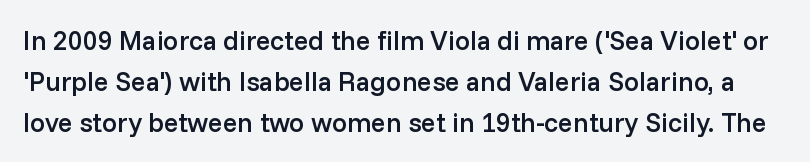
The image shows 27 px text type, upright; set normal line spacing (1.51x), normal letter spacing, not underlined.
